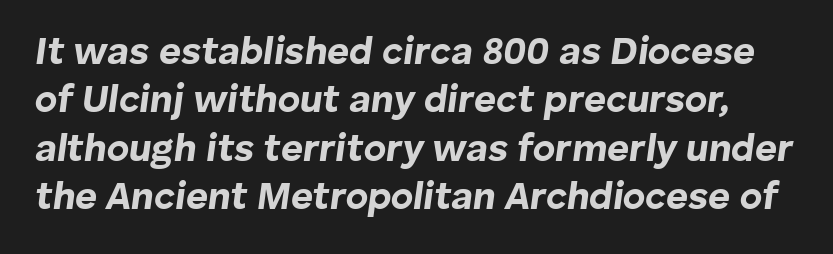
Heavy-handed strokes throughout: this text is bold. The font's italic variant was chosen for this text. Proportional: the letters do not fall into vertical columns. The horizontal fit of the characters is conventional and even.
